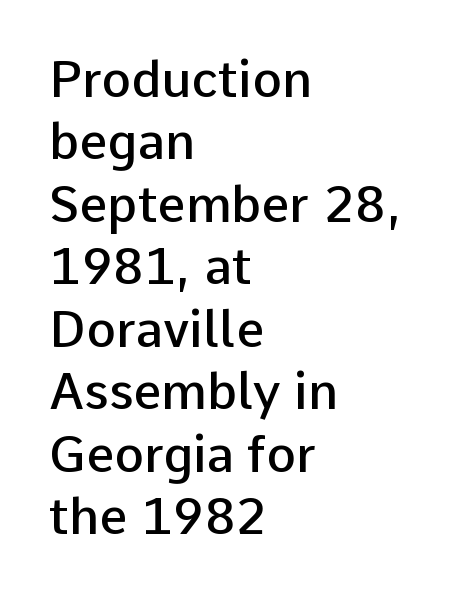
Heft: intermediate — a semibold. The rendering uses a moderate line-height, typical for paragraphs. The zone under the glyphs is completely vacant. This is roman type, the default non-slanted kind. The compositor pushed each line to the left boundary. Standard letterfit; no display-style spreading of the glyphs.
